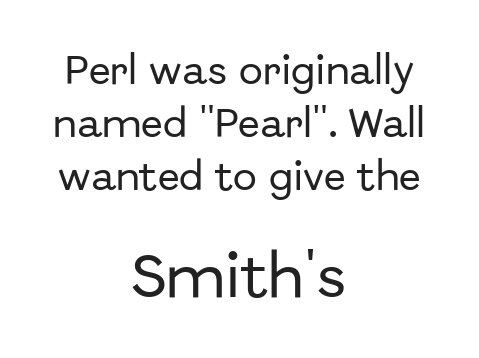
The image shows 48 px sans-serif type, upright; set centered, normal line spacing (1.65x), normal letter spacing, not underlined; the second (bottom) block is 1.5x larger; low stroke contrast and a medium x-height.
